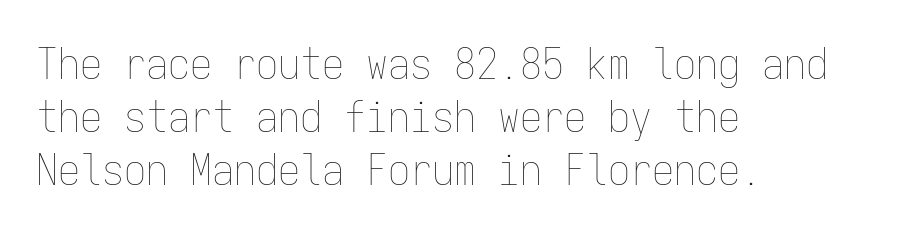
The image shows 44 px thin, condensed type, upright, monospaced; set left-aligned, line spacing 1.21x, normal letter spacing, not underlined; low stroke contrast and a medium x-height.
